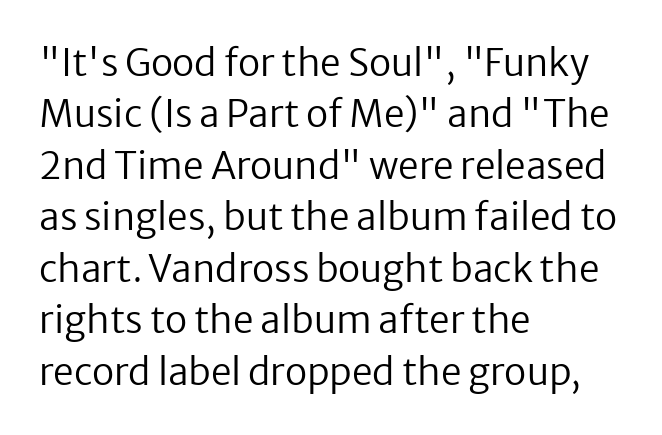
The typeface has the unassuming heft of standard copy or less. The lettering holds an erect, upright posture throughout. A normal amount of white space separates one row of letters from the next. Do the characters align in a grid? No, the font is proportional. Type style note: lacks serifs. The space directly below the letters is spotless.
